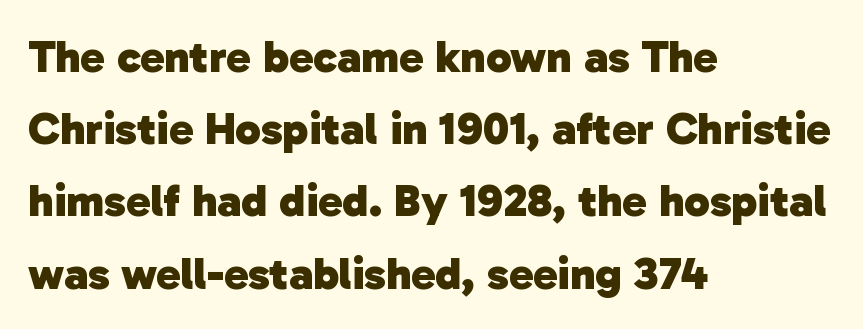
{"serif": "no", "bold": "yes", "weight": "heavy", "width": "normal", "stroke_contrast": "low", "x_height": "medium", "monospaced": "no", "underline": "no", "align": "left", "line_spacing": "normal", "line_spacing_ratio": 1.57, "letter_spacing": "normal", "letter_spacing_em": 0.0, "glyph_px": 46}
